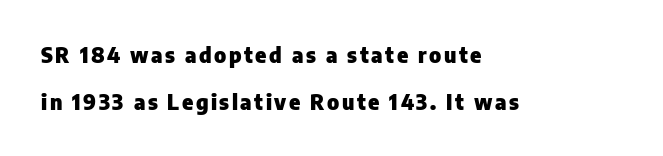
The image shows 21 px bold type, upright; set left-aligned, loose line spacing (2.23x), not underlined.
